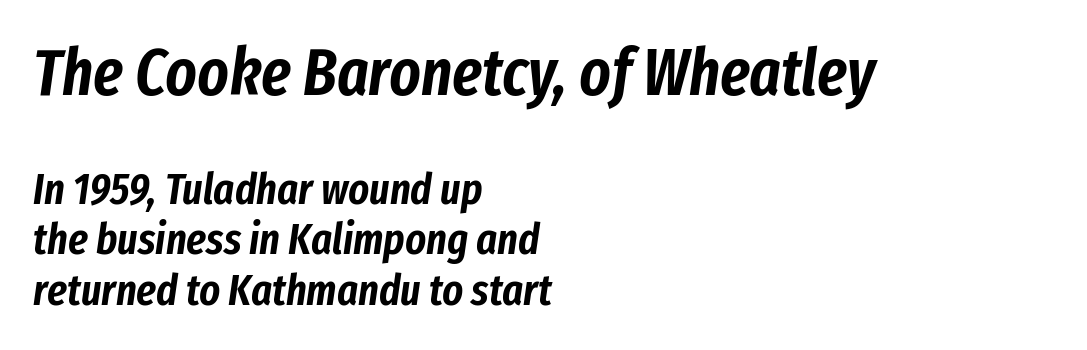
{"italic": "yes", "lean": "right", "slant_degrees": 8, "width": "condensed", "stroke_contrast": "low", "x_height": "medium", "monospaced": "no", "underline": "no", "align": "left", "line_spacing": "tight", "line_spacing_ratio": 1.15, "letter_spacing": "normal", "letter_spacing_em": 0.0, "larger_block": "first", "size_ratio": 1.5, "glyph_px": 66}
